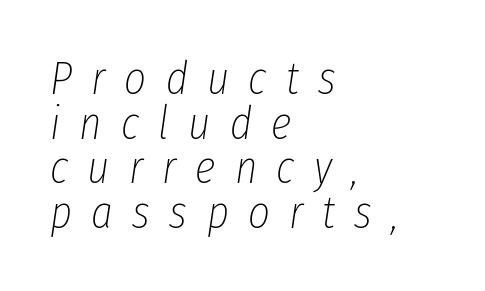
Caption: multi-line text, flush left, ragged right. Each letter keeps its own natural width here, so spacing adapts to shape. Words float on clear page, feet unadorned. Caption: expanded tracking, letters set apart. You can tell it's italic because the verticals aren't actually vertical. The passage shown stacks its lines with hardly any gap.
